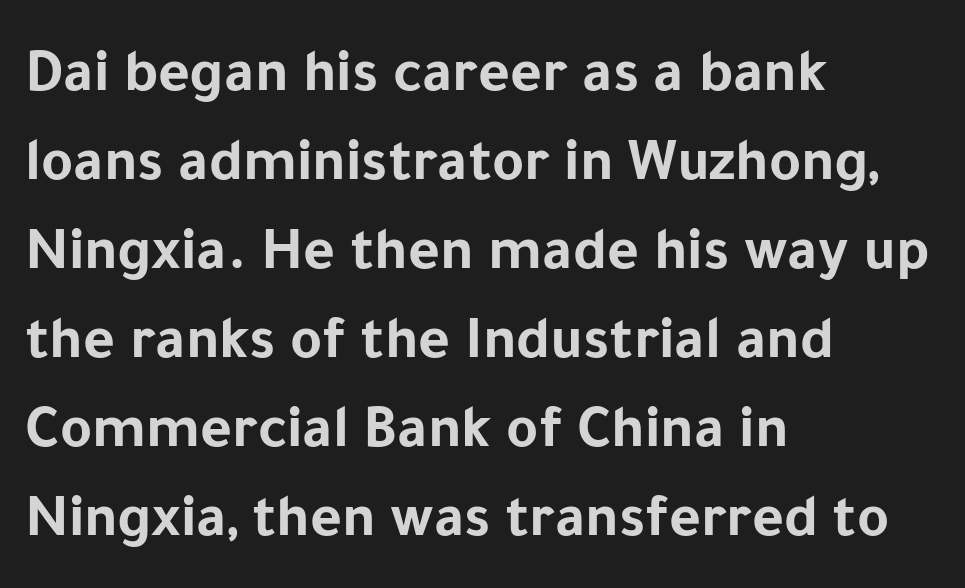
{"serif": "no", "italic": "no", "bold": "yes", "weight": "bold", "width": "normal", "stroke_contrast": "low", "x_height": "medium", "monospaced": "no", "underline": "no", "align": "left", "line_spacing": "normal", "line_spacing_ratio": 1.46, "letter_spacing": "normal", "letter_spacing_em": 0.0, "glyph_px": 61}
